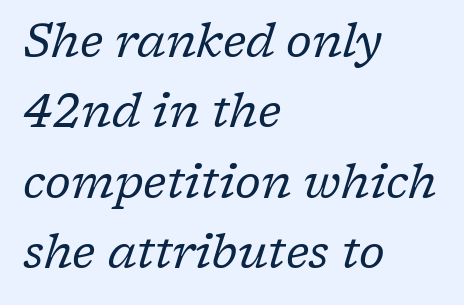
{"serif": "yes", "italic": "yes", "lean": "right", "slant_degrees": 17, "bold": "no", "weight": "regular", "width": "normal", "stroke_contrast": "low", "x_height": "medium", "monospaced": "no", "underline": "no", "align": "left", "line_spacing": "normal", "line_spacing_ratio": 1.53, "letter_spacing": "normal", "letter_spacing_em": 0.0, "glyph_px": 46}
